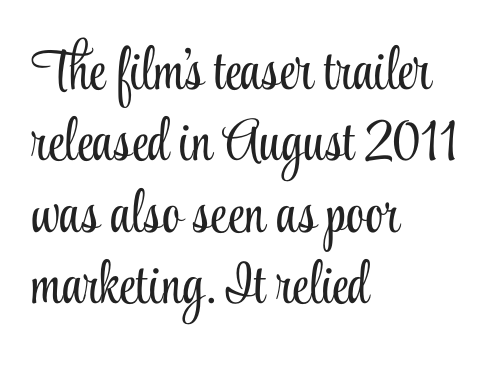
Underline: absent. Unbolded letterforms with no extra heft. Standard letterfit; no display-style spreading of the glyphs. Looks like regular typesetting: each glyph gets only the width it needs. Visually the block forms a straight wall on the left and a jagged coastline on the right.
